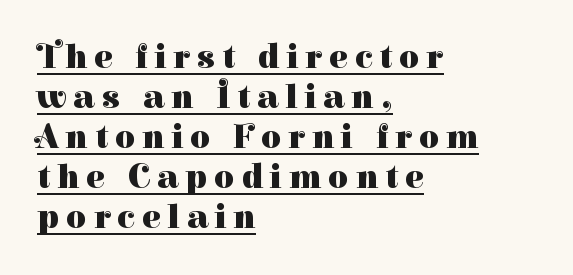
The image shows 35 px heavy serif type, upright; set left-aligned, tight line spacing (1.14x), unusually wide letter spacing (+0.2 em), underlined; high stroke contrast and a medium x-height.
